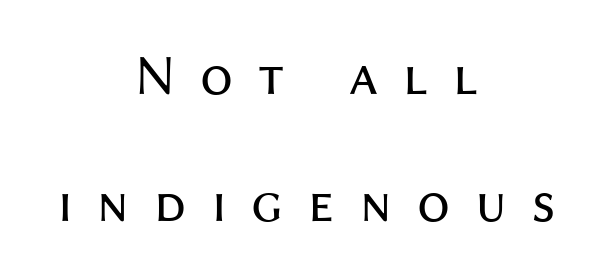
Q: Is the text bold? A: No.
Q: Is the text italic (slanted)? A: No, it is upright.
Q: Is the typeface a serif or a sans-serif typeface? A: Sans-serif.
Q: Is the text underlined? A: No.
Q: How is the paragraph aligned? A: Centered.
Q: Is the spacing between letters normal or unusually wide? A: Unusually wide.
Q: Is the spacing between lines tight, normal or loose? A: Loose.
Q: Width (condensed, normal, or wide)? A: Normal.
Q: Stroke contrast? A: Medium.
Q: x-height? A: Medium.
Q: Monospaced? A: No.
